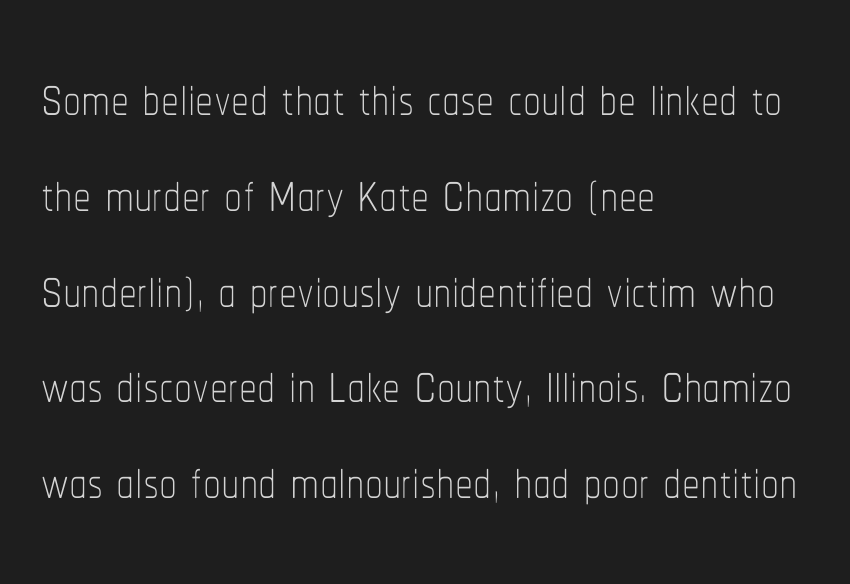
Q: Is the text bold? A: No.
Q: Is the text italic (slanted)? A: No, it is upright.
Q: Is the text underlined? A: No.
Q: How is the paragraph aligned? A: Left-aligned.
Q: Is the spacing between letters normal or unusually wide? A: Normal.
Q: Is the spacing between lines tight, normal or loose? A: Normal.
Q: Width (condensed, normal, or wide)? A: Condensed.
Q: Stroke contrast? A: Low.
Q: x-height? A: Medium.
Q: Monospaced? A: No.
